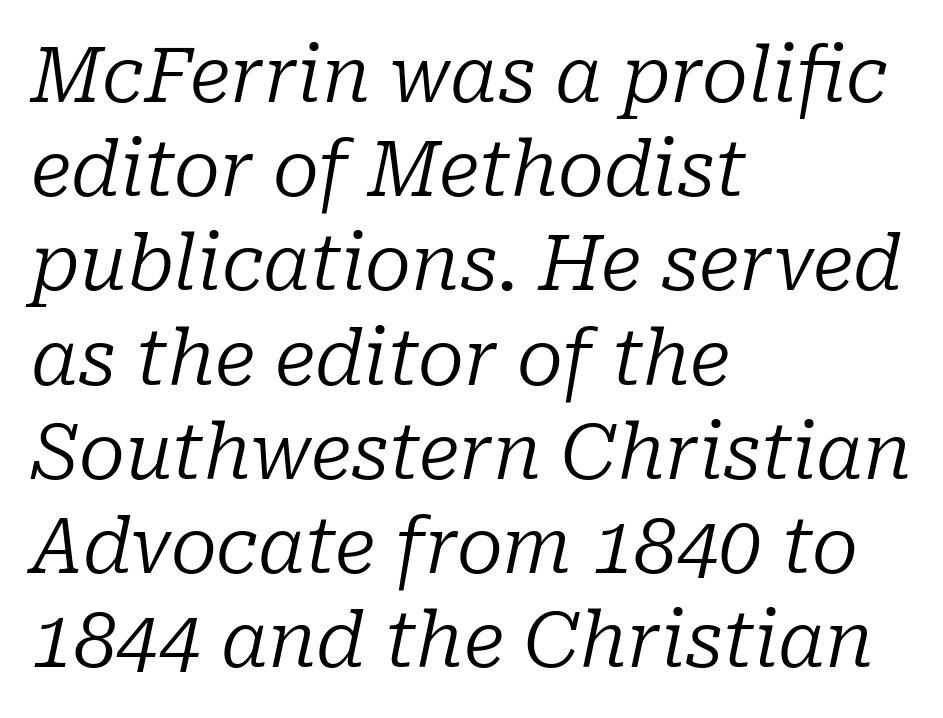
Tracking value appears to be zero — textbook default spacing. Here the designer chose a conventional face with non-uniform glyph widths. Horizontally, the lines are justified to the leading edge only. A light-to-regular cut is what we see here. The typography opts for an oblique posture over an upright one. The face used here is seriffed, in the tradition of book romans.
